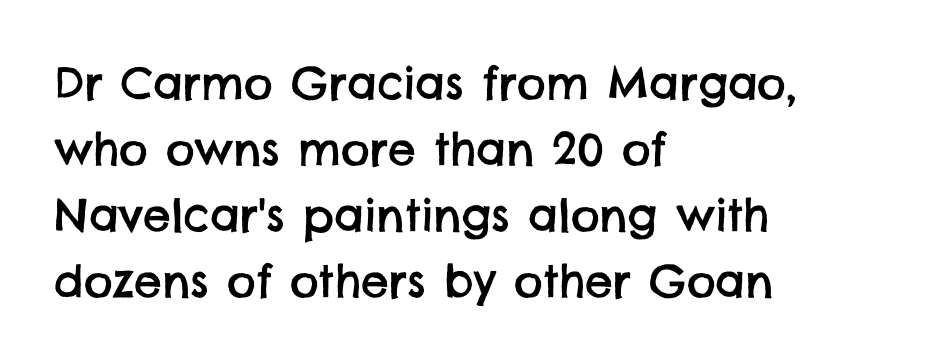
The typeface chosen for these lines omits serifs. The paragraph has a hard left edge and a soft right edge. Summary of vertical rhythm: regular, with standard interline spacing. Think of a printed novel: that variable character pitch is what you see here. The passage shown has conventional tracking throughout.
